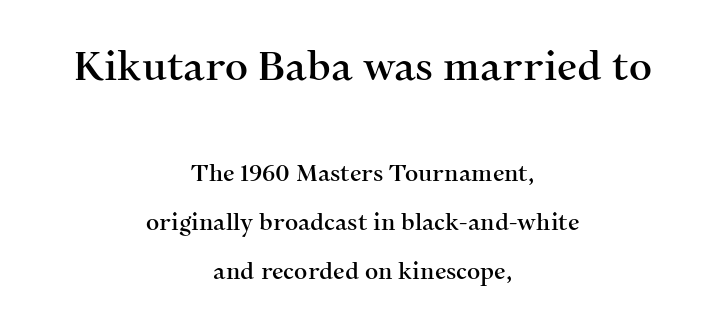
The rendering uses natural spacing where letterforms have individual widths. If you drew a line through each stem, it would be perfectly vertical. Yep, those are serifs on the letters. Descenders hang freely into open space.
